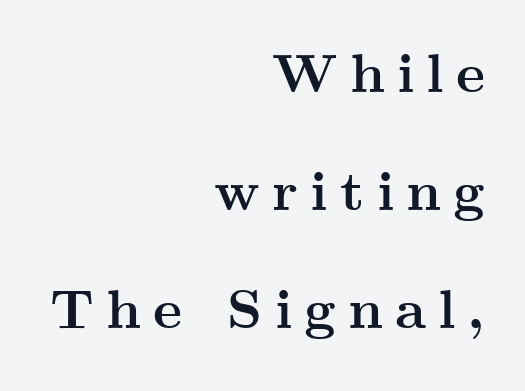
Q: Is the text bold? A: Yes.
Q: Is the text italic (slanted)? A: No, it is upright.
Q: Is the typeface a serif or a sans-serif typeface? A: Serif.
Q: Is the text underlined? A: No.
Q: How is the paragraph aligned? A: Right-aligned.
Q: Is the spacing between letters normal or unusually wide? A: Unusually wide.
Q: Is the spacing between lines tight, normal or loose? A: Loose.
Q: Width (condensed, normal, or wide)? A: Wide.
Q: Stroke contrast? A: Medium.
Q: x-height? A: Small.
Q: Monospaced? A: No.
